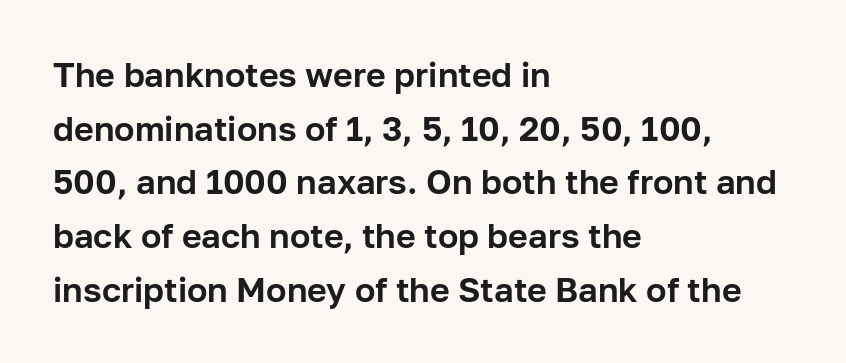
The image shows 34 px sans-serif type, upright; set left-aligned, normal line spacing (1.58x), normal letter spacing, not underlined; low stroke contrast and a medium x-height.
